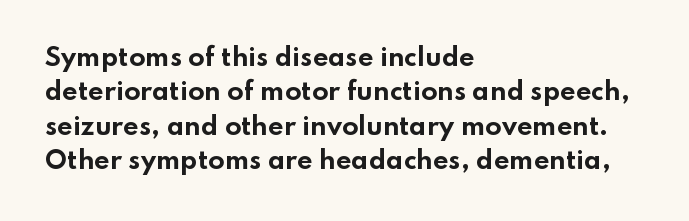
The passage shown is emphatically bold. The space directly below the letters is spotless. Italic? Not at all — the glyphs are vertical. The block of text has a typical density, with ordinary space between rows.
